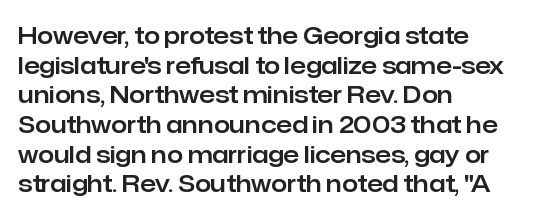
{"italic": "no", "underline": "no", "align": "left", "line_spacing": "normal", "line_spacing_ratio": 1.29, "letter_spacing": "normal", "letter_spacing_em": 0.0, "glyph_px": 23}
